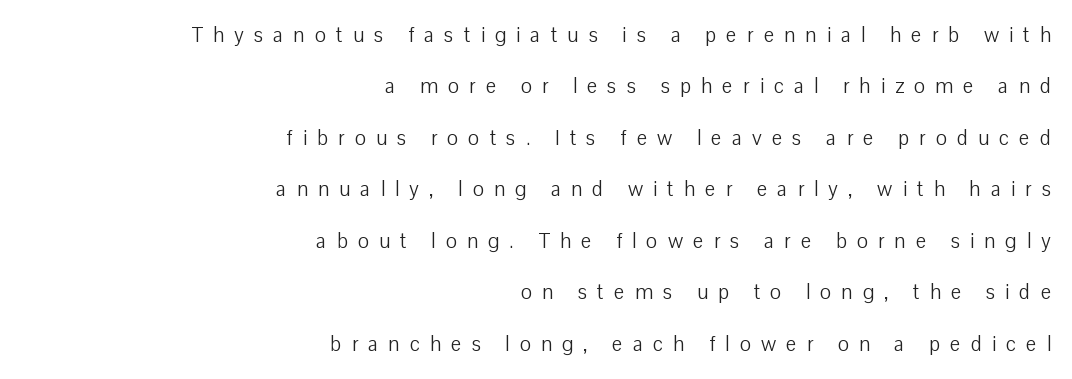
Q: Is the text bold? A: No.
Q: Is the text italic (slanted)? A: No, it is upright.
Q: Is the text underlined? A: No.
Q: How is the paragraph aligned? A: Right-aligned.
Q: Is the spacing between letters normal or unusually wide? A: Unusually wide.
Q: Is the spacing between lines tight, normal or loose? A: Loose.
